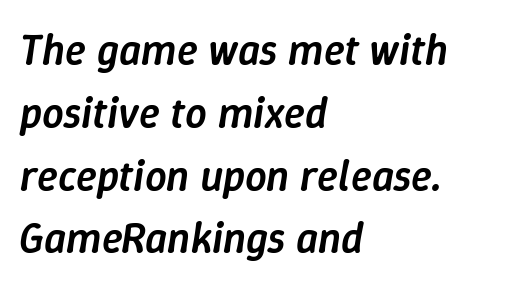
The image shows 43 px semibold type, italic (leaning right); set left-aligned, normal line spacing (1.46x), normal letter spacing, not underlined; low stroke contrast and a medium x-height.
